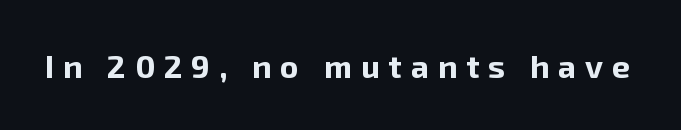
The image shows 32 px bold sans-serif type, upright; set unusually wide letter spacing (+0.28 em), not underlined; low stroke contrast and a medium x-height.
